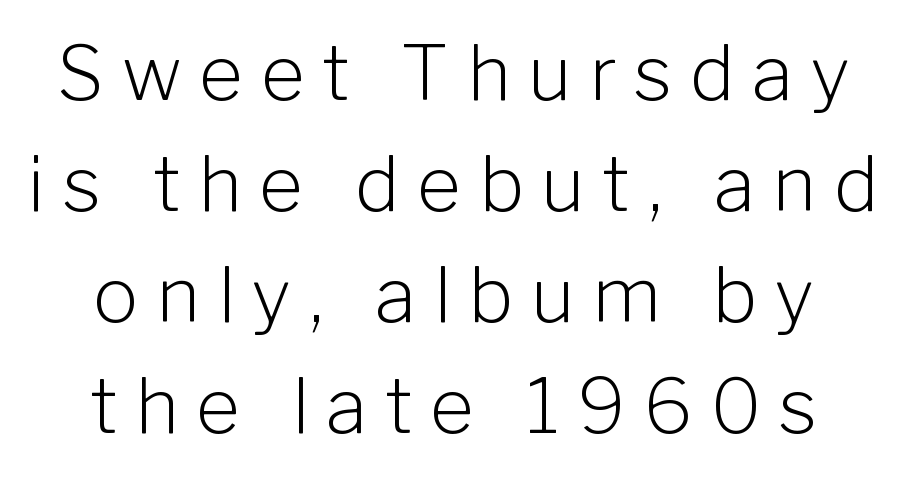
Q: Is the text bold? A: No.
Q: Is the text italic (slanted)? A: No, it is upright.
Q: Is the typeface a serif or a sans-serif typeface? A: Sans-serif.
Q: Is the text underlined? A: No.
Q: Is the spacing between letters normal or unusually wide? A: Unusually wide.
Q: Is the spacing between lines tight, normal or loose? A: Normal.
Q: Width (condensed, normal, or wide)? A: Normal.
Q: Stroke contrast? A: Low.
Q: x-height? A: Medium.
Q: Monospaced? A: No.
